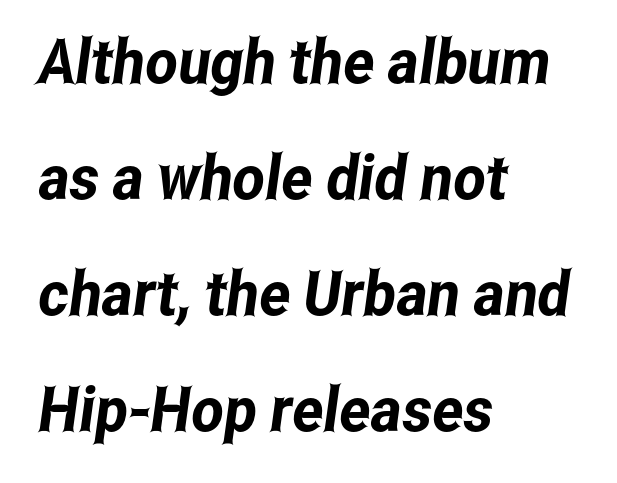
Letters rest on an invisible, unmarked baseline. The rag falls on the right side of this text block. The letters advance in unequal steps, a hallmark of proportional type. Classification — sans serif. Caption: standard tracking, unaltered.
